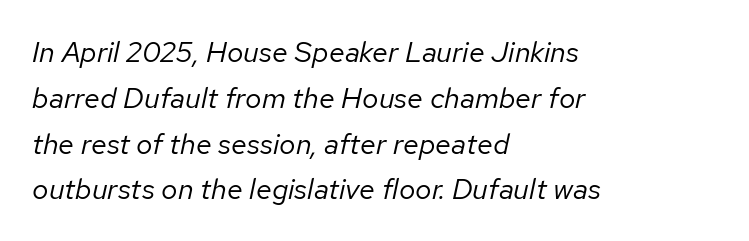
{"italic": "yes", "lean": "right", "slant_degrees": 12, "bold": "no", "weight": "regular", "width": "normal", "stroke_contrast": "low", "x_height": "medium", "monospaced": "no", "underline": "no", "align": "left", "line_spacing": "normal", "line_spacing_ratio": 1.58, "letter_spacing": "normal", "letter_spacing_em": 0.0, "glyph_px": 29}
